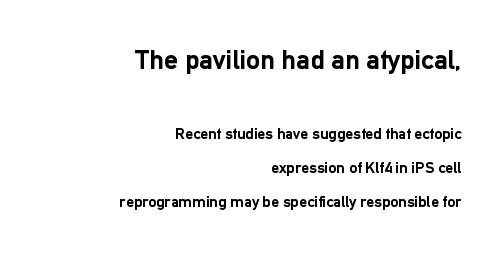
The image shows 28 px semibold sans-serif type, upright; set right-aligned, loose line spacing (2.12x), normal letter spacing, not underlined; the first (top) block is 1.75x larger; low stroke contrast and a medium x-height.
